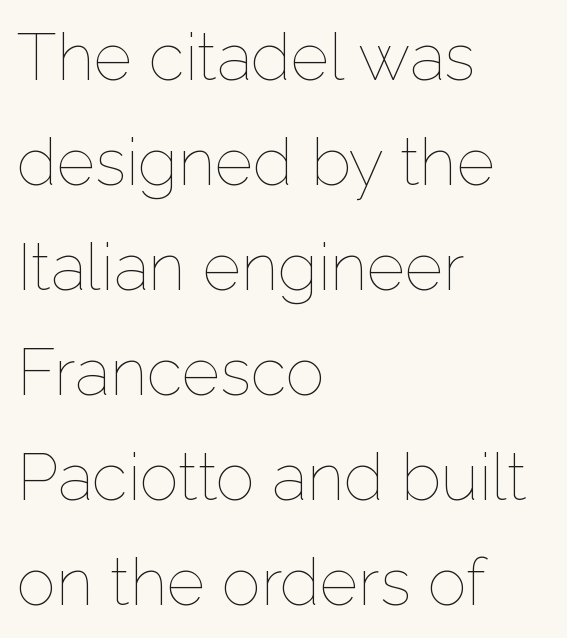
The image shows 66 px thin type, upright; set left-aligned, normal line spacing (1.59x), normal letter spacing, not underlined; low stroke contrast and a medium x-height.
